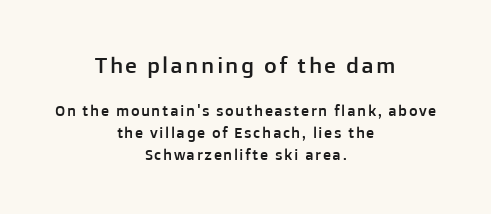
The image shows 22 px text type, upright; set centered, normal line spacing (1.46x), not underlined; the first (top) block is 1.47x larger.
